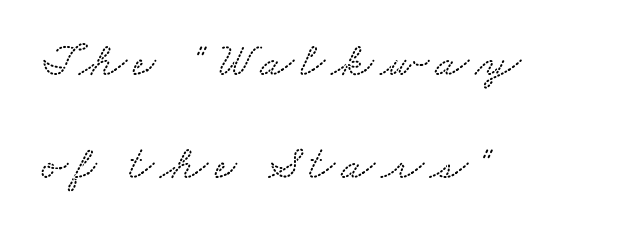
{"serif": "yes", "width": "wide", "stroke_contrast": "medium", "x_height": "small", "monospaced": "no", "underline": "no", "align": "left", "line_spacing": "loose", "line_spacing_ratio": 2.1, "glyph_px": 49}
